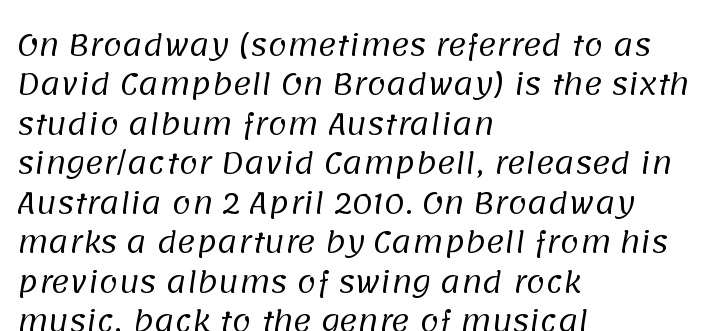
{"serif": "no", "bold": "no", "weight": "regular", "width": "normal", "stroke_contrast": "low", "x_height": "large", "monospaced": "no", "underline": "no", "align": "left", "line_spacing": "normal", "line_spacing_ratio": 1.41, "letter_spacing": "normal", "letter_spacing_em": 0.0, "glyph_px": 28}
